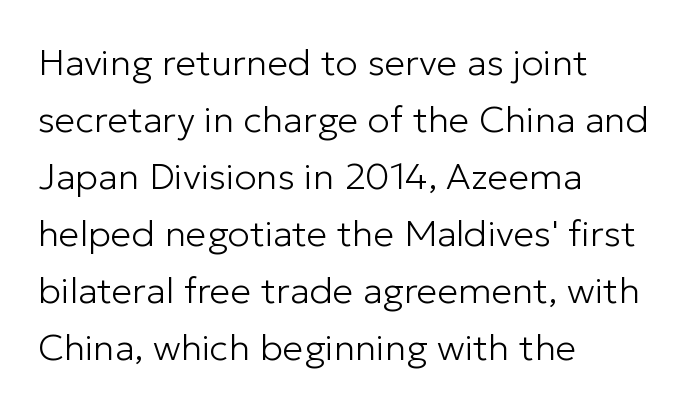
Q: Is the text bold? A: No.
Q: Is the text italic (slanted)? A: No, it is upright.
Q: Is the typeface a serif or a sans-serif typeface? A: Sans-serif.
Q: Is the text underlined? A: No.
Q: How is the paragraph aligned? A: Left-aligned.
Q: Is the spacing between letters normal or unusually wide? A: Normal.
Q: Is the spacing between lines tight, normal or loose? A: Normal.
Q: Width (condensed, normal, or wide)? A: Normal.
Q: Stroke contrast? A: Low.
Q: x-height? A: Medium.
Q: Monospaced? A: No.
